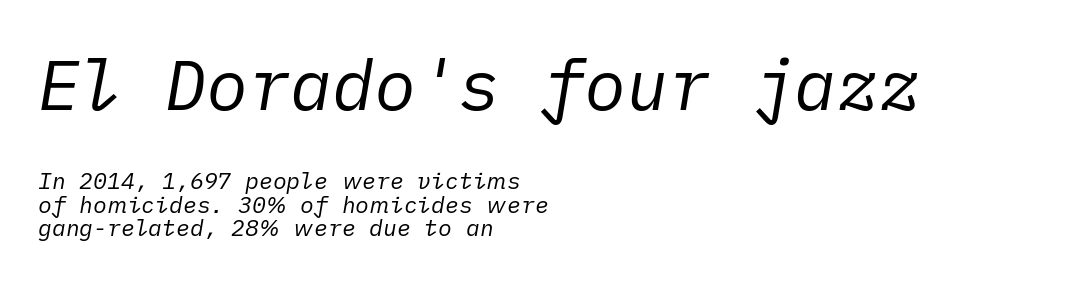
Q: Is the text bold? A: No.
Q: Is the text italic (slanted)? A: Yes, it leans right by about 10 degrees.
Q: Is the text underlined? A: No.
Q: How is the paragraph aligned? A: Left-aligned.
Q: Is the spacing between letters normal or unusually wide? A: Normal.
Q: Is the spacing between lines tight, normal or loose? A: Tight.
Q: Which block of text is set in a larger size, the first (top) or the second (bottom)? A: The first (top) one.
Q: Width (condensed, normal, or wide)? A: Normal.
Q: Stroke contrast? A: Low.
Q: x-height? A: Medium.
